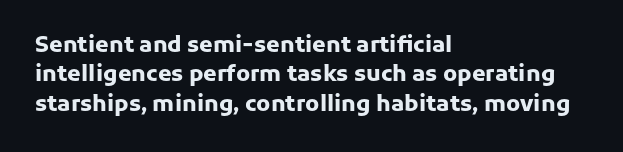
The image shows 22 px bold type, upright; set left-aligned, normal line spacing (1.34x), normal letter spacing, not underlined.
